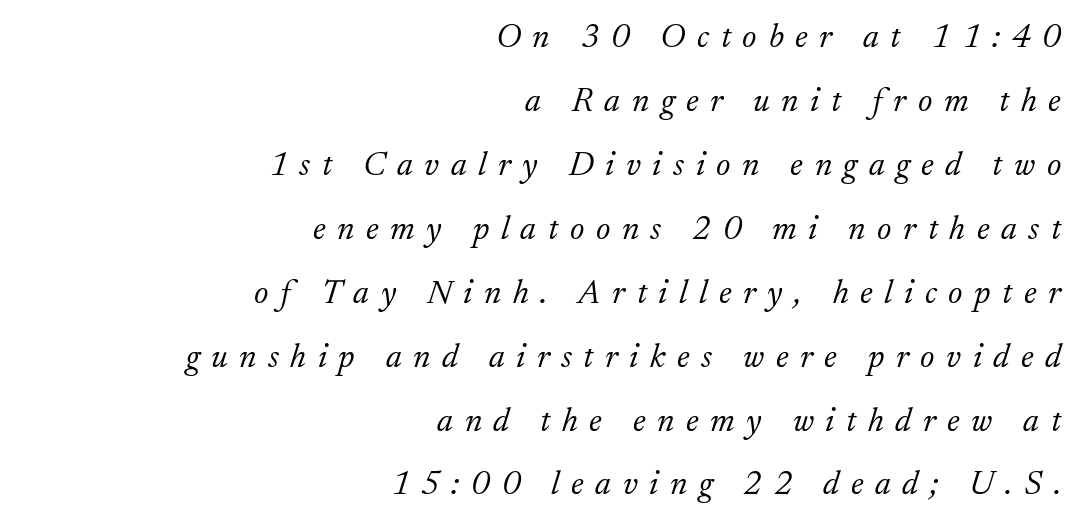
The image shows 34 px light serif type, italic (leaning right); set right-aligned, line spacing 1.88x, unusually wide letter spacing (+0.34 em), not underlined; low stroke contrast and a small x-height.
